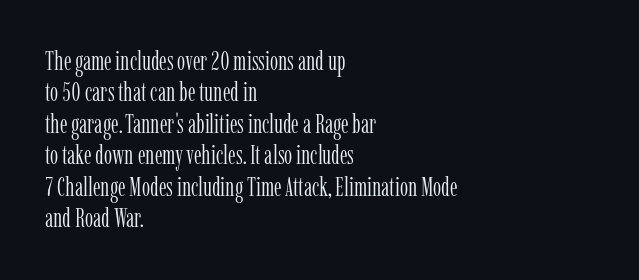
The image shows 26 px text type, upright; set left-aligned, line spacing 1.21x, normal letter spacing, not underlined.
